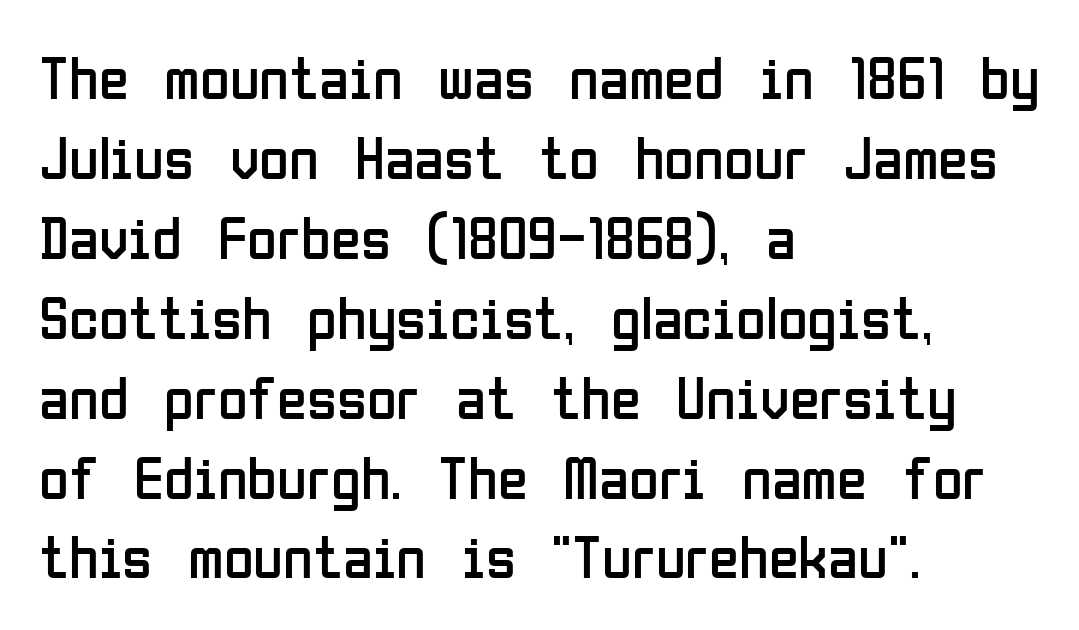
Q: Is the text bold? A: No.
Q: Is the text italic (slanted)? A: No, it is upright.
Q: Is the typeface a serif or a sans-serif typeface? A: Sans-serif.
Q: Is the text underlined? A: No.
Q: How is the paragraph aligned? A: Left-aligned.
Q: Is the spacing between letters normal or unusually wide? A: Normal.
Q: Is the spacing between lines tight, normal or loose? A: Normal.
Q: Width (condensed, normal, or wide)? A: Condensed.
Q: Stroke contrast? A: Low.
Q: x-height? A: Medium.
Q: Monospaced? A: No.
